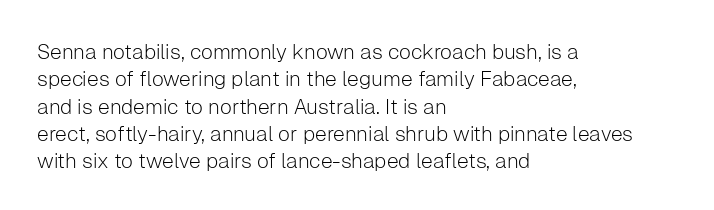
{"italic": "no", "bold": "no", "underline": "no", "align": "left", "line_spacing": "normal", "line_spacing_ratio": 1.3, "letter_spacing": "normal", "letter_spacing_em": 0.0, "glyph_px": 21}
